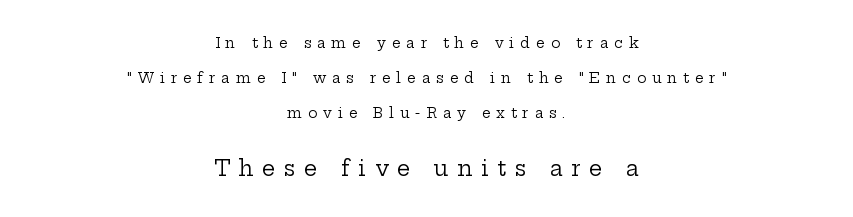
The image shows 21 px text type, upright; set centered, loose line spacing (2.49x), unusually wide letter spacing (+0.41 em), not underlined; the second (bottom) block is 1.5x larger.
